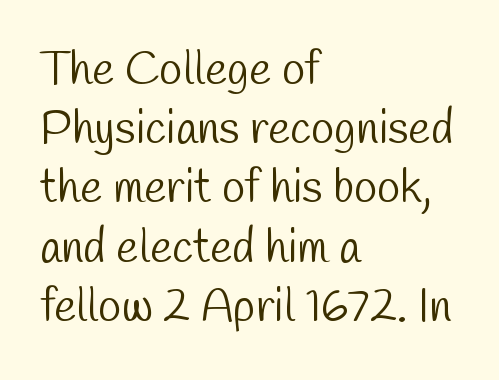
The image shows 47 px light, condensed sans-serif type; set left-aligned, normal line spacing (1.26x), normal letter spacing, not underlined; low stroke contrast and a medium x-height.
